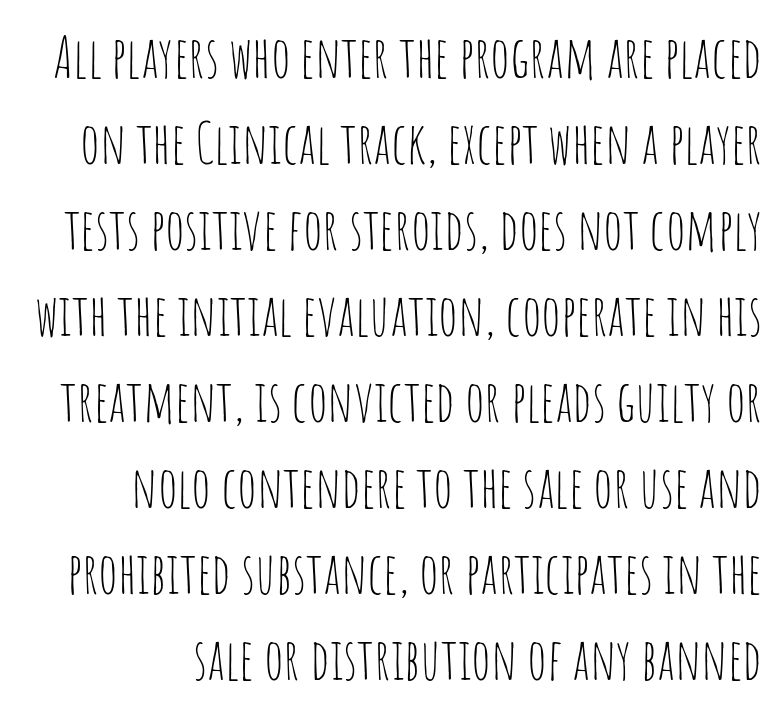
Q: Is the text bold? A: No.
Q: Is the text italic (slanted)? A: No, it is upright.
Q: Is the typeface a serif or a sans-serif typeface? A: Sans-serif.
Q: Is the text underlined? A: No.
Q: How is the paragraph aligned? A: Right-aligned.
Q: Is the spacing between letters normal or unusually wide? A: Normal.
Q: Is the spacing between lines tight, normal or loose? A: Normal.
Q: Width (condensed, normal, or wide)? A: Condensed.
Q: Stroke contrast? A: Low.
Q: x-height? A: Large.
Q: Monospaced? A: No.
